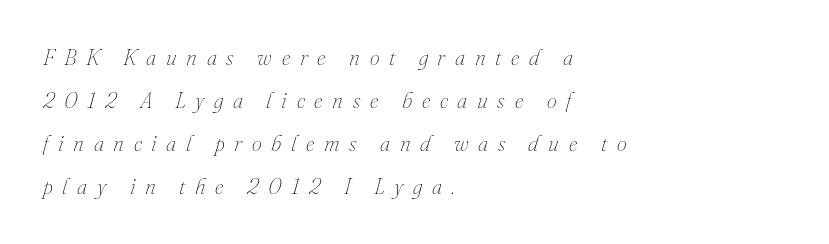
The image shows 22 px text type, italic (leaning right); set left-aligned, loose line spacing (1.96x), unusually wide letter spacing (+0.44 em), not underlined.
